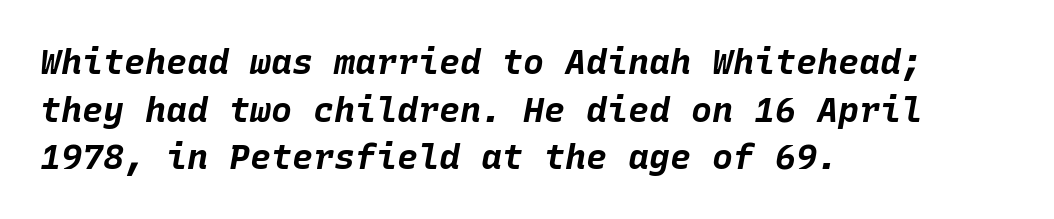
Q: Is the text bold? A: Yes.
Q: Is the text italic (slanted)? A: Yes, it leans right by about 10 degrees.
Q: Is the text underlined? A: No.
Q: How is the paragraph aligned? A: Left-aligned.
Q: Is the spacing between letters normal or unusually wide? A: Normal.
Q: Is the spacing between lines tight, normal or loose? A: Normal.
Q: Width (condensed, normal, or wide)? A: Normal.
Q: Stroke contrast? A: Low.
Q: x-height? A: Large.
Q: Monospaced? A: Yes.
